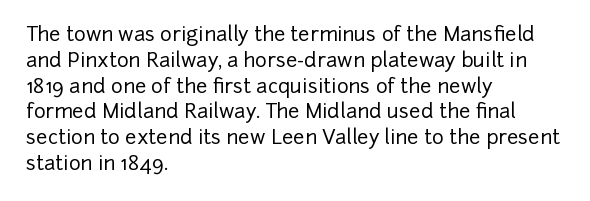
The image shows 20 px text type, upright; set left-aligned, normal line spacing (1.29x), normal letter spacing, not underlined.
